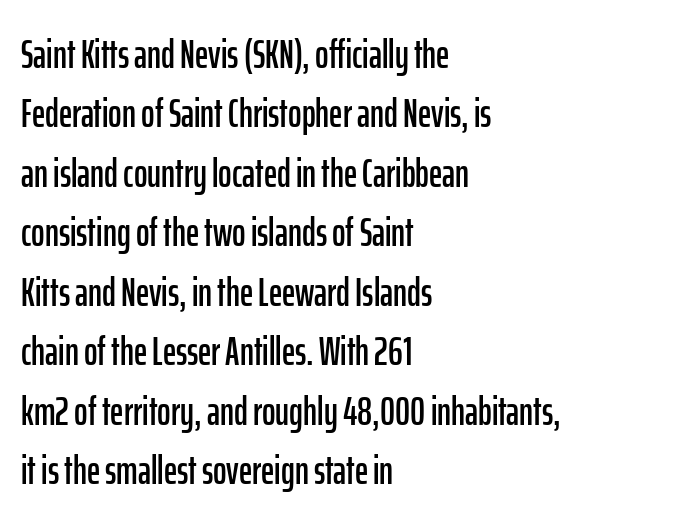
Q: Is the text italic (slanted)? A: No, it is upright.
Q: Is the typeface a serif or a sans-serif typeface? A: Sans-serif.
Q: Is the text underlined? A: No.
Q: How is the paragraph aligned? A: Left-aligned.
Q: Is the spacing between letters normal or unusually wide? A: Normal.
Q: Is the spacing between lines tight, normal or loose? A: Normal.
Q: Width (condensed, normal, or wide)? A: Condensed.
Q: Stroke contrast? A: Low.
Q: x-height? A: Medium.
Q: Monospaced? A: No.
